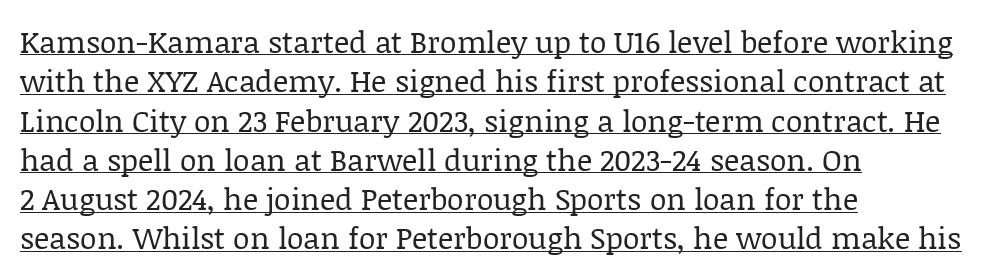
{"serif": "yes", "italic": "no", "bold": "no", "weight": "regular", "width": "normal", "stroke_contrast": "low", "x_height": "large", "monospaced": "no", "underline": "yes", "align": "left", "line_spacing": "normal", "line_spacing_ratio": 1.31, "letter_spacing": "normal", "letter_spacing_em": 0.0, "glyph_px": 30}
